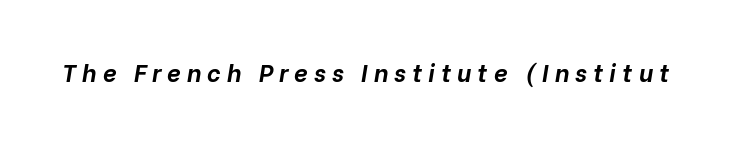
{"italic": "yes", "lean": "right", "slant_degrees": 10, "bold": "yes", "underline": "no", "letter_spacing": "wide", "letter_spacing_em": 0.25, "glyph_px": 24}
